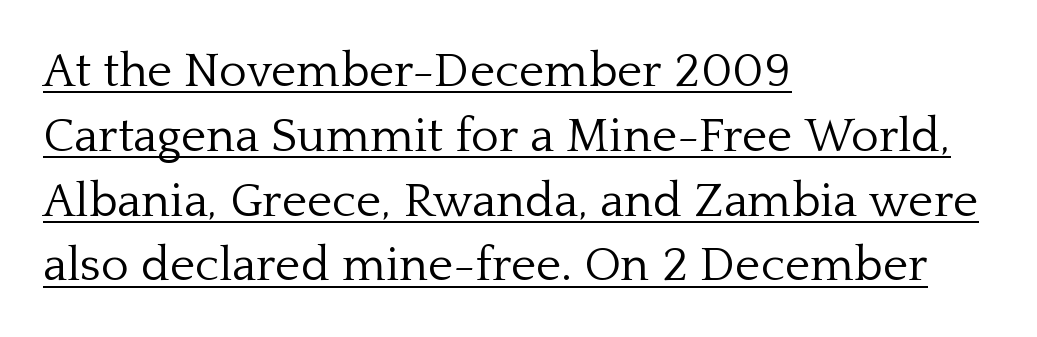
{"serif": "yes", "italic": "no", "bold": "no", "weight": "light", "width": "normal", "stroke_contrast": "low", "x_height": "medium", "monospaced": "no", "underline": "yes", "align": "left", "line_spacing": "normal", "line_spacing_ratio": 1.35, "letter_spacing": "normal", "letter_spacing_em": 0.0, "glyph_px": 48}
